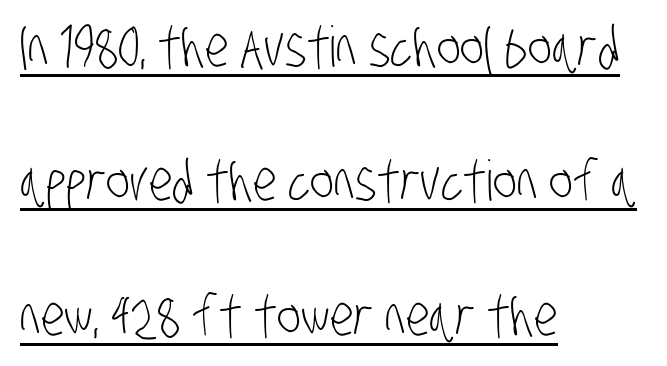
The image shows 56 px light, condensed sans-serif type; set left-aligned, loose line spacing (2.4x), normal letter spacing, underlined; low stroke contrast and a large x-height.
